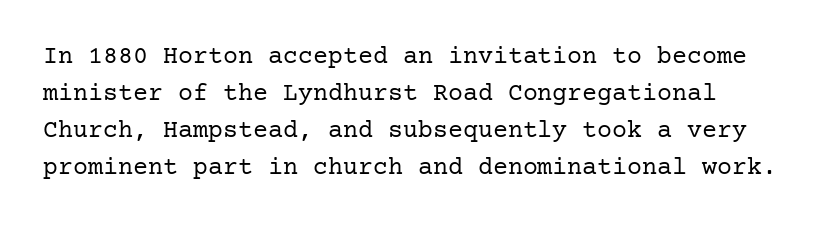
{"italic": "no", "bold": "no", "underline": "no", "line_spacing": "normal", "line_spacing_ratio": 1.48, "letter_spacing": "normal", "letter_spacing_em": 0.0, "glyph_px": 25}
